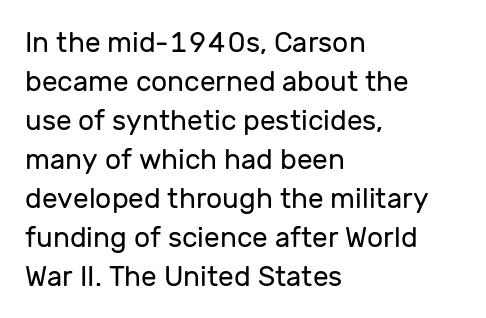
The image shows 28 px regular-weight sans-serif type, upright; set left-aligned, normal line spacing (1.39x), normal letter spacing, not underlined; low stroke contrast and a medium x-height.
